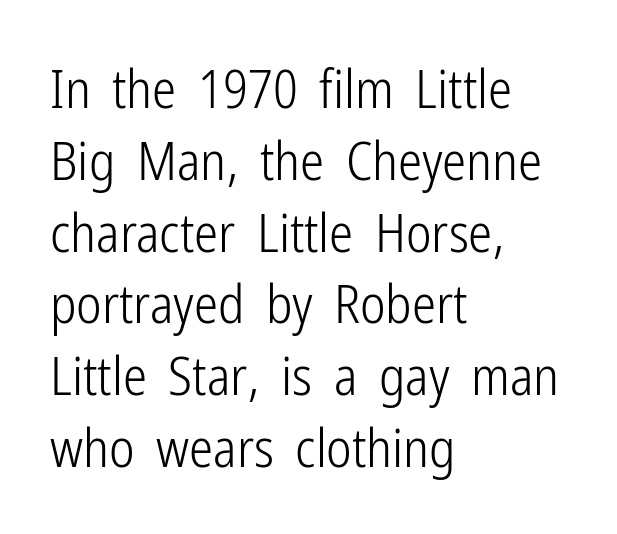
The image shows 54 px light, condensed sans-serif type, upright; set left-aligned, normal line spacing (1.33x), normal letter spacing, not underlined; low stroke contrast and a medium x-height.
